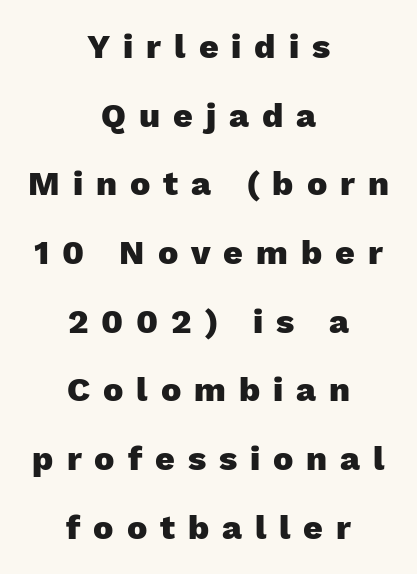
The image shows 34 px heavy sans-serif type, upright; set centered, loose line spacing (2.02x), unusually wide letter spacing (+0.38 em), not underlined; low stroke contrast and a medium x-height.
